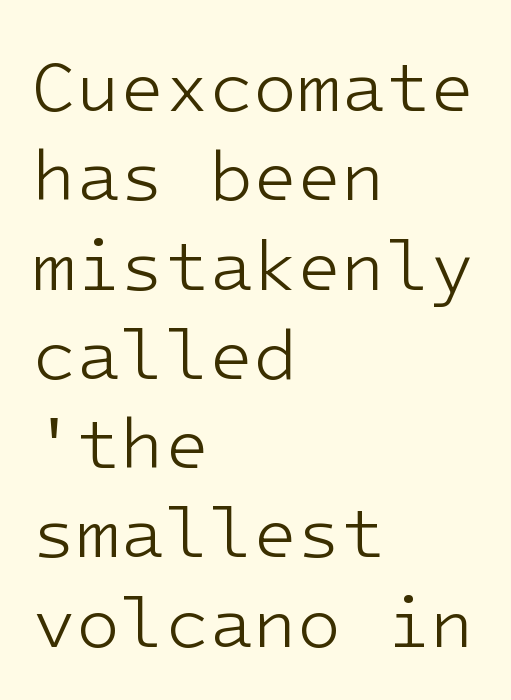
The image shows 72 px light sans-serif type, upright, monospaced; set left-aligned, line spacing 1.24x, normal letter spacing, not underlined; low stroke contrast and a medium x-height.
